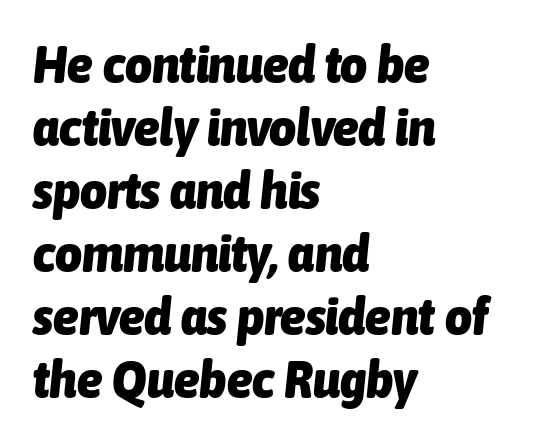
Q: Is the text bold? A: Yes.
Q: Is the text italic (slanted)? A: Yes, it leans right by about 6 degrees.
Q: Is the text underlined? A: No.
Q: How is the paragraph aligned? A: Left-aligned.
Q: Is the spacing between letters normal or unusually wide? A: Normal.
Q: Width (condensed, normal, or wide)? A: Condensed.
Q: Stroke contrast? A: Low.
Q: x-height? A: Medium.
Q: Monospaced? A: No.
